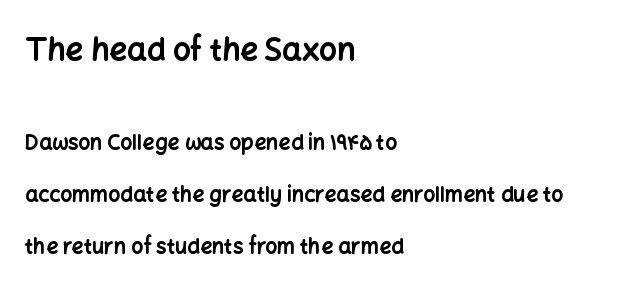
The image shows 31 px bold sans-serif type, upright; set left-aligned, loose line spacing (2.47x), normal letter spacing, not underlined; the first (top) block is 1.48x larger; low stroke contrast and a medium x-height.
